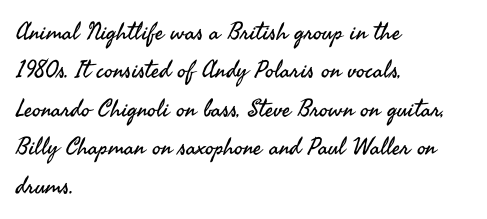
The image shows 24 px text type; set left-aligned, normal line spacing (1.6x), normal letter spacing, not underlined.
